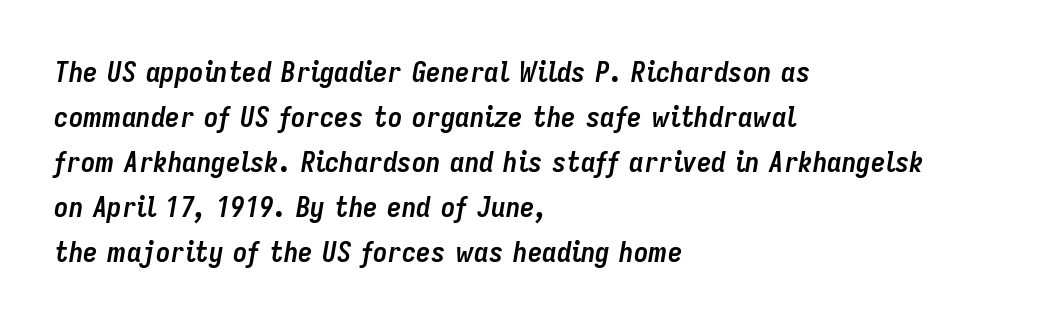
{"italic": "yes", "lean": "right", "slant_degrees": 9, "bold": "yes", "weight": "semibold", "width": "condensed", "stroke_contrast": "low", "x_height": "medium", "monospaced": "no", "underline": "no", "align": "left", "line_spacing": "normal", "line_spacing_ratio": 1.55, "letter_spacing": "normal", "letter_spacing_em": 0.0, "glyph_px": 29}
